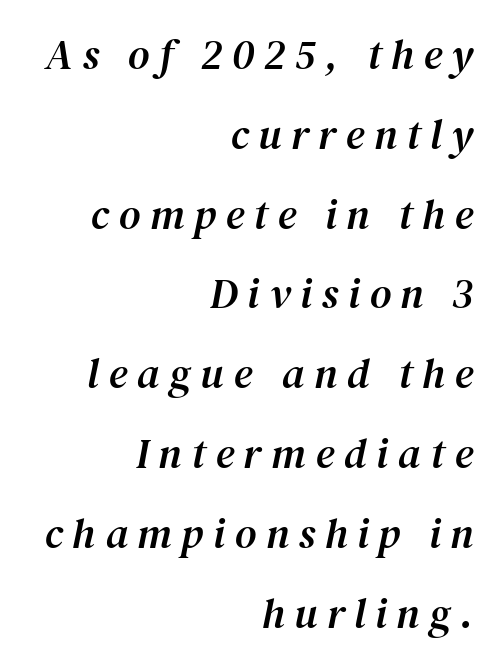
Q: Is the text italic (slanted)? A: Yes, it leans right by about 12 degrees.
Q: Is the typeface a serif or a sans-serif typeface? A: Serif.
Q: Is the text underlined? A: No.
Q: How is the paragraph aligned? A: Right-aligned.
Q: Is the spacing between letters normal or unusually wide? A: Unusually wide.
Q: Is the spacing between lines tight, normal or loose? A: Loose.
Q: Width (condensed, normal, or wide)? A: Normal.
Q: Stroke contrast? A: Medium.
Q: x-height? A: Medium.
Q: Monospaced? A: No.
